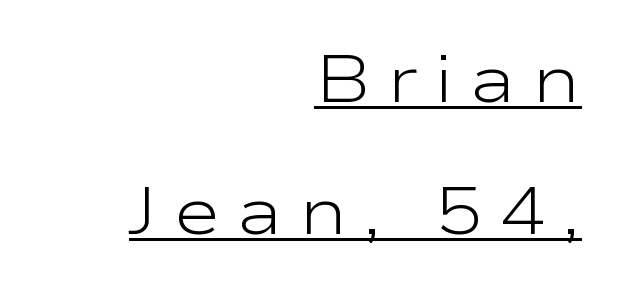
Upright lettering throughout. Caption: multi-line text, flush right, ragged left. This is sans-serif lettering, the kind often seen on screens and signage. Is the type heavy? It reads as light-to-regular instead.
